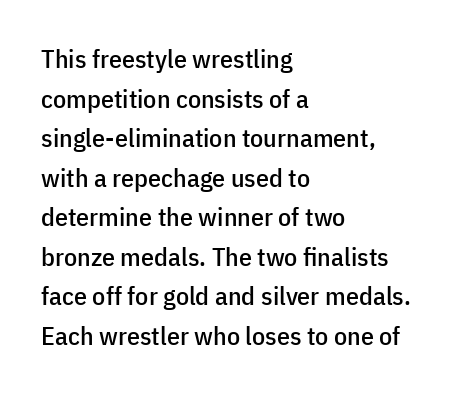
{"italic": "no", "underline": "no", "align": "left", "line_spacing": "normal", "line_spacing_ratio": 1.52, "letter_spacing": "normal", "letter_spacing_em": 0.0, "glyph_px": 26}
